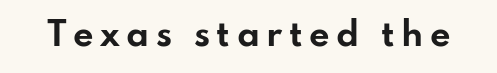
Notice how thick the strokes are: this is what a full bold looks like. Note the varied advance widths — an 'i' is clearly narrower than an 'm'. Do the letters lean? They stand straight. Lines of text with bare space underneath. In terms of letterform style, serifs are entirely absent.
